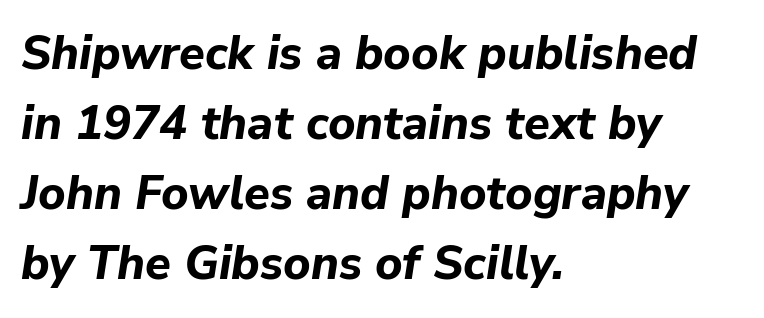
The image shows 47 px bold type, italic (leaning right); set left-aligned, normal line spacing (1.49x), normal letter spacing, not underlined; low stroke contrast and a medium x-height.
